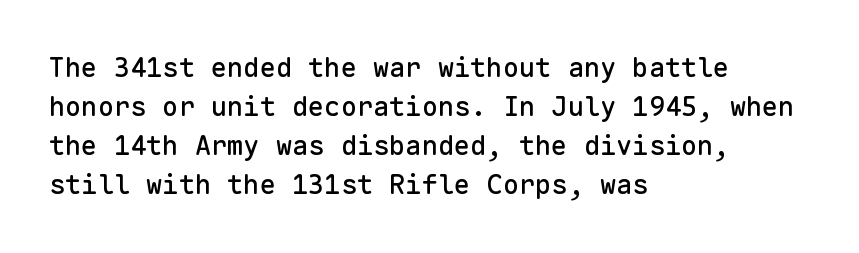
Q: Is the text italic (slanted)? A: No, it is upright.
Q: Is the text underlined? A: No.
Q: How is the paragraph aligned? A: Left-aligned.
Q: Is the spacing between letters normal or unusually wide? A: Normal.
Q: Is the spacing between lines tight, normal or loose? A: Normal.
